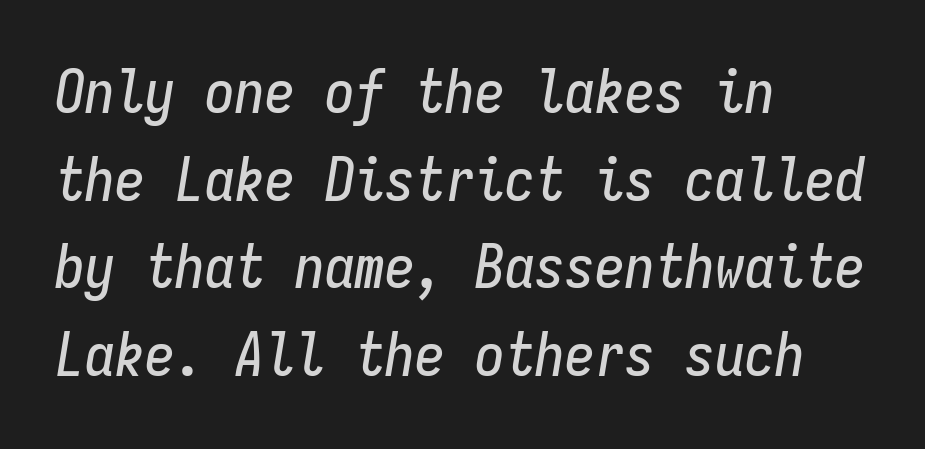
Horizontal alignment here is leftward, the default for most running prose. Horizontal bands of white between lines are of average thickness. Compared with ordinary roman type, these characters are visibly tilted. The rendering uses typewriter-style spacing with identical character cells.
